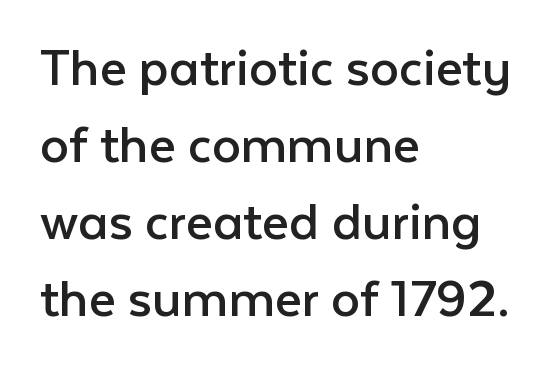
{"serif": "no", "italic": "no", "bold": "no", "weight": "regular", "width": "normal", "stroke_contrast": "low", "x_height": "medium", "monospaced": "no", "underline": "no", "align": "left", "line_spacing": "normal", "line_spacing_ratio": 1.33, "letter_spacing": "normal", "letter_spacing_em": 0.0, "glyph_px": 58}
